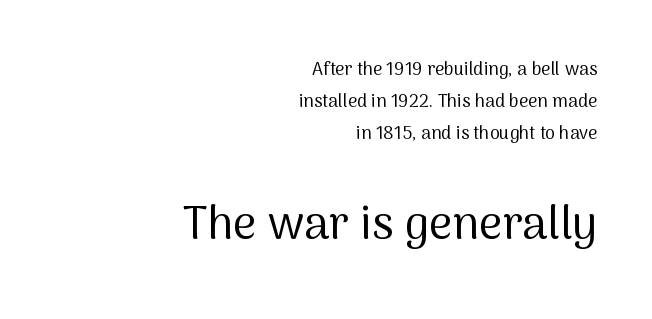
The image shows 46 px regular-weight sans-serif type, upright; set right-aligned, line spacing 1.78x, normal letter spacing, not underlined; the second (bottom) block is 2.56x larger; medium stroke contrast and a medium x-height.
